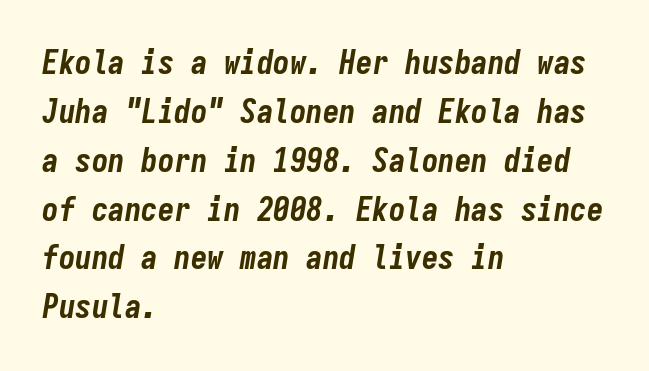
The image shows 33 px bold, condensed type, italic (leaning right), monospaced; set left-aligned, normal line spacing (1.48x), normal letter spacing, not underlined; low stroke contrast and a medium x-height.
